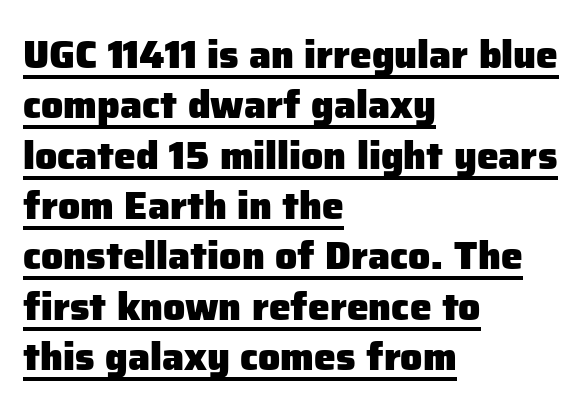
The image shows 39 px heavy sans-serif type, upright; set left-aligned, normal line spacing (1.29x), normal letter spacing, underlined; low stroke contrast and a medium x-height.
